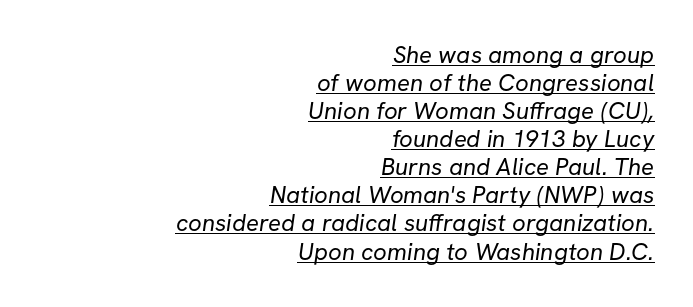
{"bold": "no", "underline": "yes", "align": "right", "line_spacing_ratio": 1.17, "letter_spacing": "normal", "letter_spacing_em": 0.0, "glyph_px": 24}
